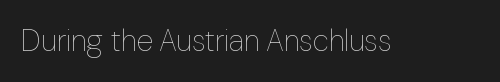
The image shows 30 px thin type, upright; set normal letter spacing, not underlined; low stroke contrast and a medium x-height.
